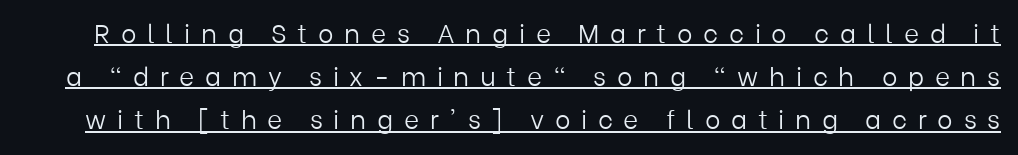
Rows of type keep a routine distance in the vertical direction. Is the stroke heavy? The answer is a plain regular-or-lighter. A baseline rule has been typeset under these characters. Style check: upright. Characters follow at a spacing far wider than the type designer built in.
